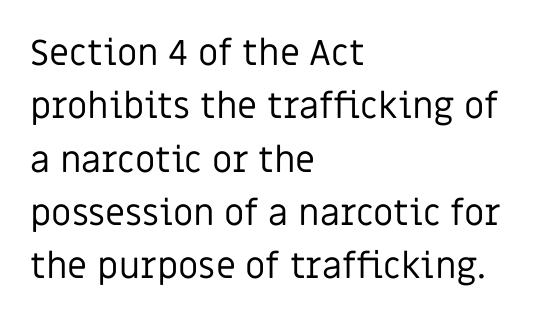
Q: Is the text bold? A: No.
Q: Is the text italic (slanted)? A: No, it is upright.
Q: Is the typeface a serif or a sans-serif typeface? A: Sans-serif.
Q: Is the text underlined? A: No.
Q: How is the paragraph aligned? A: Left-aligned.
Q: Is the spacing between letters normal or unusually wide? A: Normal.
Q: Is the spacing between lines tight, normal or loose? A: Normal.
Q: Width (condensed, normal, or wide)? A: Normal.
Q: Stroke contrast? A: Low.
Q: x-height? A: Large.
Q: Monospaced? A: No.
